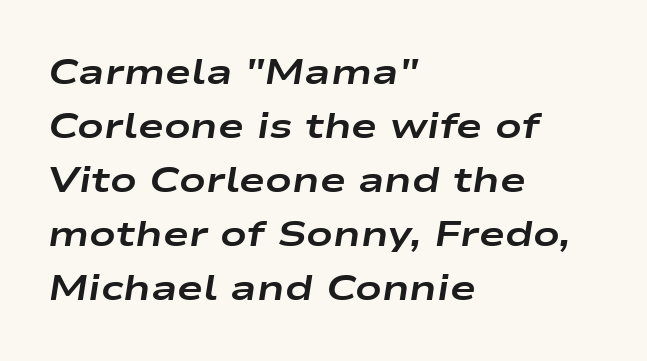
Q: Is the text bold? A: Yes.
Q: Is the text italic (slanted)? A: Yes, it leans right by about 9 degrees.
Q: Is the text underlined? A: No.
Q: How is the paragraph aligned? A: Left-aligned.
Q: Is the spacing between letters normal or unusually wide? A: Normal.
Q: Is the spacing between lines tight, normal or loose? A: Normal.
Q: Width (condensed, normal, or wide)? A: Wide.
Q: Stroke contrast? A: Low.
Q: x-height? A: Medium.
Q: Monospaced? A: No.
